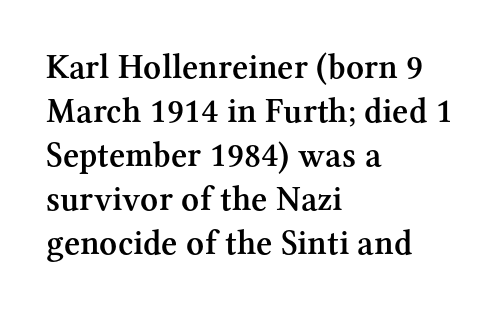
Q: Is the text bold? A: Semi-bold.
Q: Is the text italic (slanted)? A: No, it is upright.
Q: Is the typeface a serif or a sans-serif typeface? A: Serif.
Q: Is the text underlined? A: No.
Q: How is the paragraph aligned? A: Left-aligned.
Q: Is the spacing between letters normal or unusually wide? A: Normal.
Q: Is the spacing between lines tight, normal or loose? A: Normal.
Q: Width (condensed, normal, or wide)? A: Normal.
Q: Stroke contrast? A: Medium.
Q: x-height? A: Medium.
Q: Monospaced? A: No.
